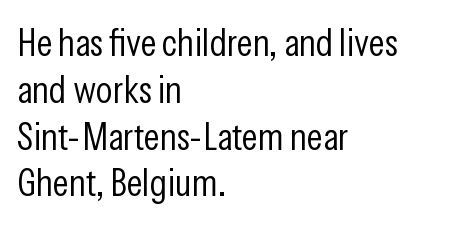
The image shows 39 px light, condensed sans-serif type, upright; set left-aligned, line spacing 1.2x, normal letter spacing, not underlined; low stroke contrast and a medium x-height.
